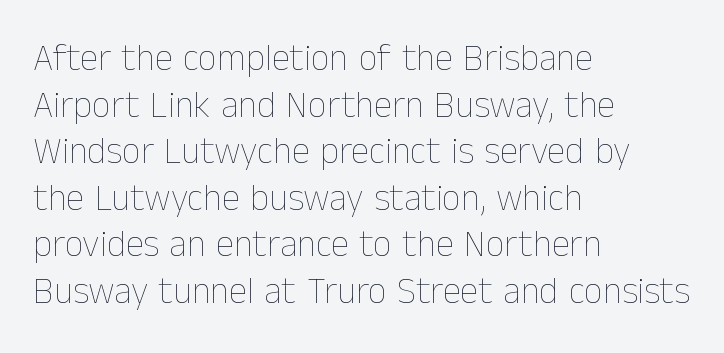
This sample has the flowing, uneven cadence of proportional lettering. This block has exactly the height ordinary leading produces. Check under the words: just untouched page. Notice how the stems are strictly vertical — no italics here.
